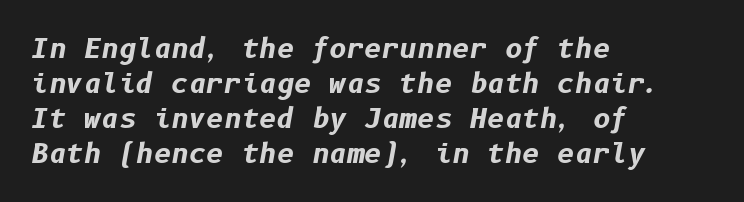
The image shows 27 px bold type, italic (leaning right); set left-aligned, normal line spacing (1.3x), normal letter spacing, not underlined.
